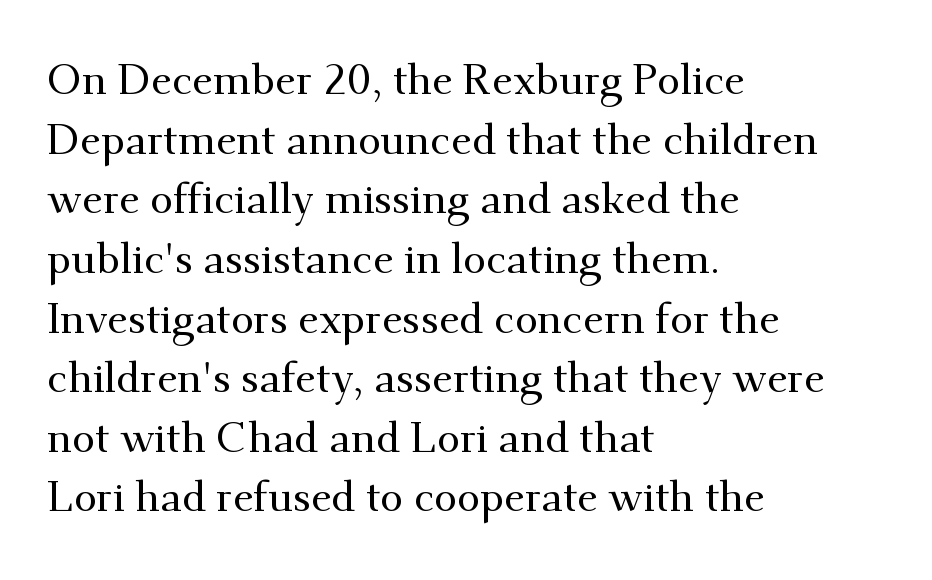
Q: Is the text italic (slanted)? A: No, it is upright.
Q: Is the typeface a serif or a sans-serif typeface? A: Serif.
Q: Is the text underlined? A: No.
Q: How is the paragraph aligned? A: Left-aligned.
Q: Is the spacing between letters normal or unusually wide? A: Normal.
Q: Is the spacing between lines tight, normal or loose? A: Normal.
Q: Width (condensed, normal, or wide)? A: Normal.
Q: Stroke contrast? A: Medium.
Q: x-height? A: Small.
Q: Monospaced? A: No.
